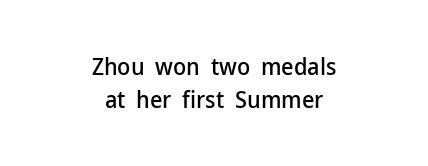
Plain, unruled lines of type. There is no visible air inserted between adjacent glyphs. Upright lettering throughout. This sample keeps an unexceptional amount of space between lines. Horizontal alignment here is central, giving a formal, balanced look.
